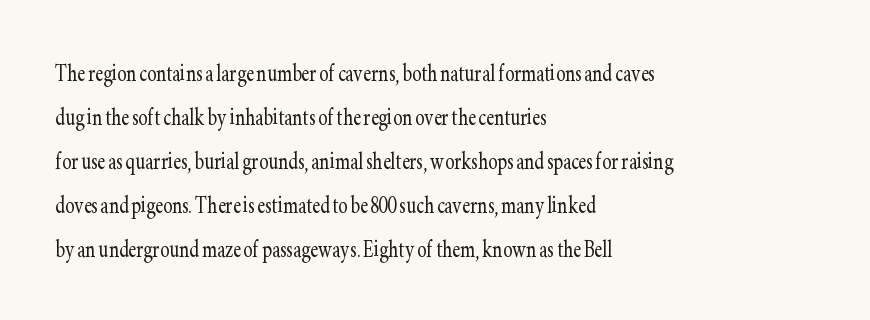
The image shows 28 px light, condensed serif type, upright; set left-aligned, normal line spacing (1.57x), normal letter spacing, not underlined; low stroke contrast and a small x-height.
